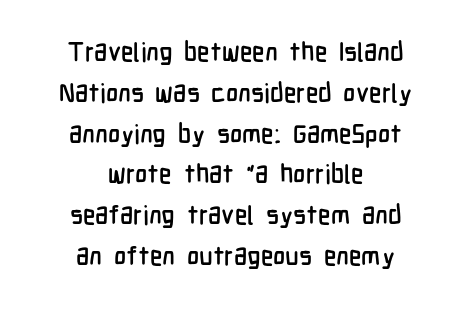
The image shows 26 px text type, upright; set centered, normal line spacing (1.57x), normal letter spacing, not underlined.
